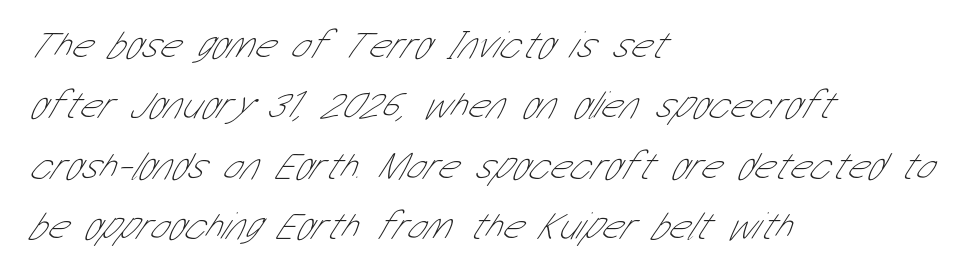
{"serif": "no", "bold": "no", "weight": "thin", "width": "condensed", "stroke_contrast": "low", "x_height": "medium", "monospaced": "no", "underline": "no", "align": "left", "line_spacing": "normal", "line_spacing_ratio": 1.55, "letter_spacing": "normal", "letter_spacing_em": 0.0, "glyph_px": 39}
